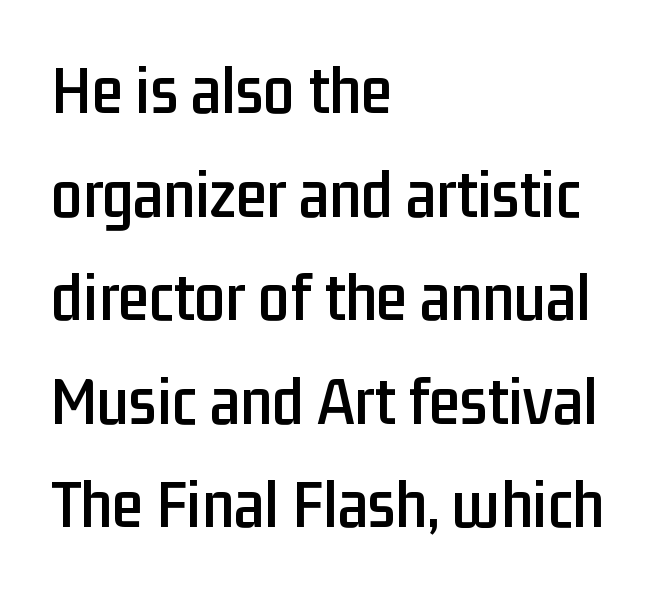
Q: Is the text italic (slanted)? A: No, it is upright.
Q: Is the typeface a serif or a sans-serif typeface? A: Sans-serif.
Q: Is the text underlined? A: No.
Q: How is the paragraph aligned? A: Left-aligned.
Q: Is the spacing between letters normal or unusually wide? A: Normal.
Q: Is the spacing between lines tight, normal or loose? A: Normal.
Q: Width (condensed, normal, or wide)? A: Condensed.
Q: Stroke contrast? A: Low.
Q: x-height? A: Medium.
Q: Monospaced? A: No.
